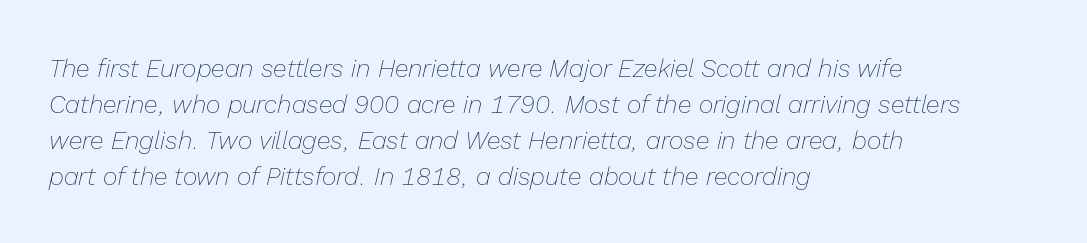
Q: Is the text bold? A: No.
Q: Is the text italic (slanted)? A: Yes, it leans right by about 13 degrees.
Q: Is the text underlined? A: No.
Q: How is the paragraph aligned? A: Left-aligned.
Q: Is the spacing between letters normal or unusually wide? A: Normal.
Q: Is the spacing between lines tight, normal or loose? A: Normal.
